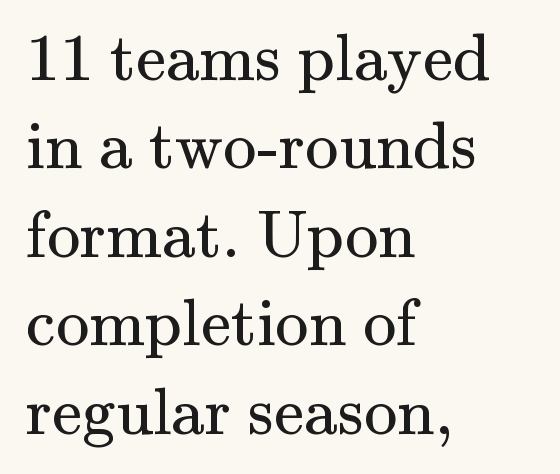
{"serif": "yes", "italic": "no", "bold": "no", "weight": "regular", "width": "normal", "stroke_contrast": "medium", "x_height": "small", "monospaced": "no", "underline": "no", "align": "left", "line_spacing": "normal", "line_spacing_ratio": 1.32, "letter_spacing": "normal", "letter_spacing_em": 0.0, "glyph_px": 67}
